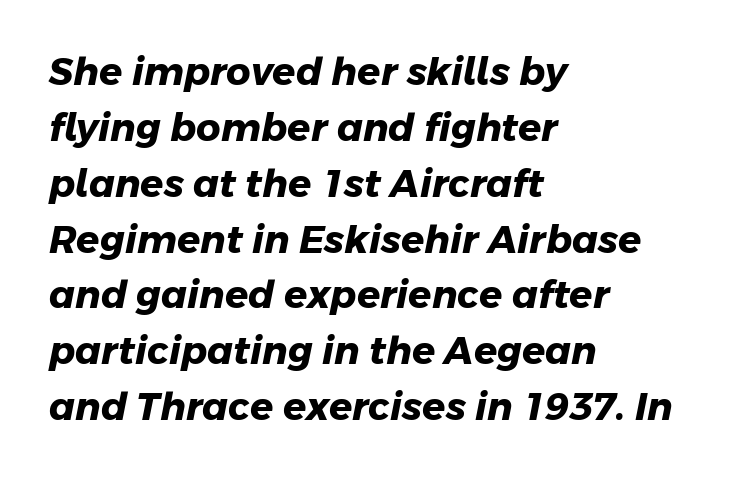
{"serif": "no", "bold": "yes", "weight": "heavy", "width": "normal", "stroke_contrast": "low", "x_height": "medium", "monospaced": "no", "underline": "no", "align": "left", "line_spacing": "normal", "line_spacing_ratio": 1.47, "letter_spacing": "normal", "letter_spacing_em": 0.0, "glyph_px": 38}
